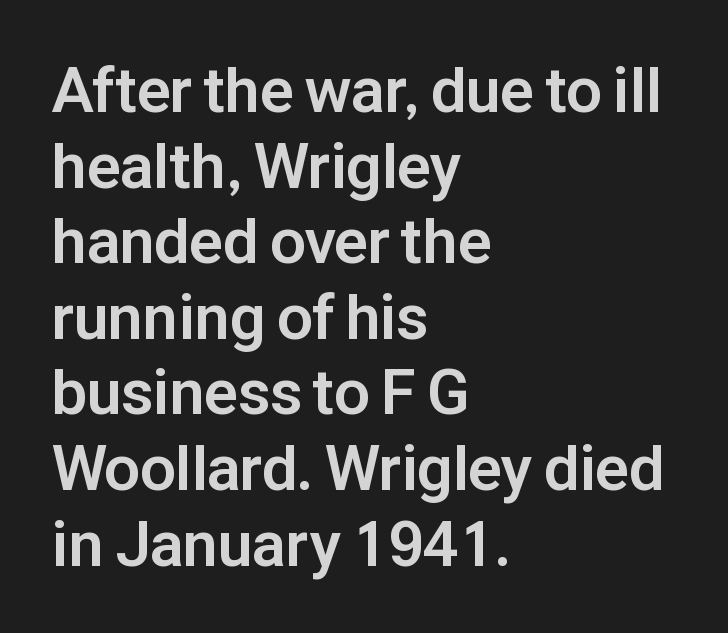
Layout note: lines flush left. The face used here is rendered with its standard letterfit. This sample has the flowing, uneven cadence of proportional lettering. Check under the words: just untouched page. Does the lettering tilt? It doesn't — this is upright. The passage shown is emphatically bold.
